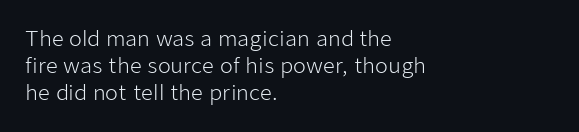
The passage shown is not underscored anywhere. Summary of vertical rhythm: regular, with standard interline spacing. The rag falls on the right side of this text block. Notice how the stems are strictly vertical — no italics here. Vertical stems look standard width or narrower in stroke.
